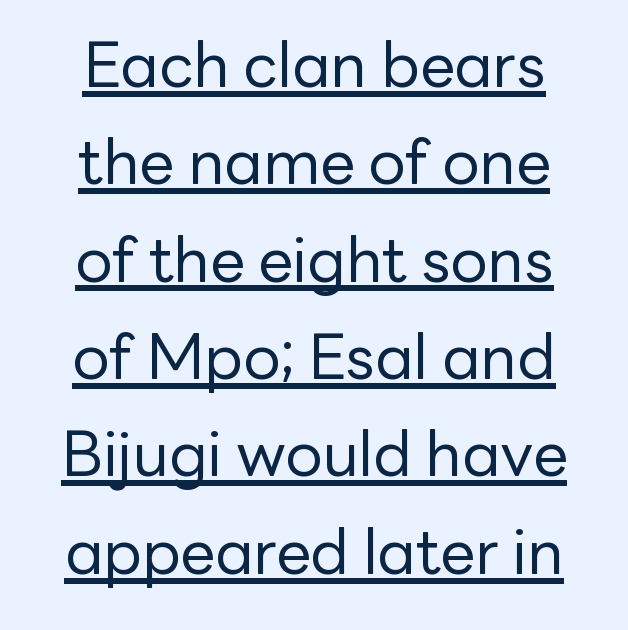
The image shows 62 px regular-weight sans-serif type, upright; set normal line spacing (1.57x), normal letter spacing, underlined; low stroke contrast and a medium x-height.
